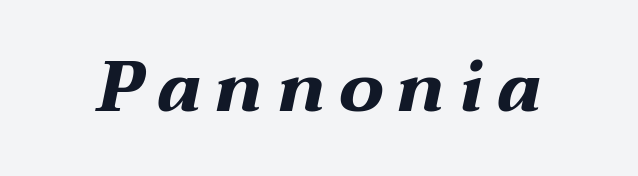
The image shows 71 px bold, wide type, italic (leaning right); set not underlined; medium stroke contrast and a medium x-height.
